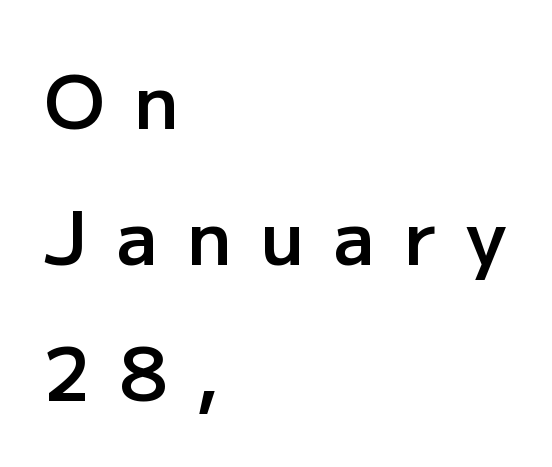
The image shows 73 px semibold sans-serif type, upright; set left-aligned, line spacing 1.86x, unusually wide letter spacing (+0.4 em), not underlined; low stroke contrast and a medium x-height.
